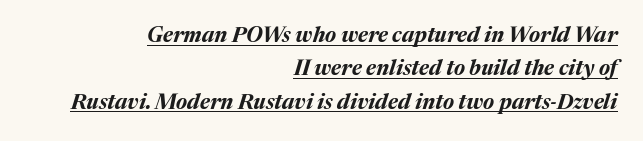
{"italic": "yes", "lean": "right", "slant_degrees": 17, "bold": "yes", "underline": "yes", "align": "right", "line_spacing": "normal", "line_spacing_ratio": 1.59, "letter_spacing": "normal", "letter_spacing_em": 0.0, "glyph_px": 21}
